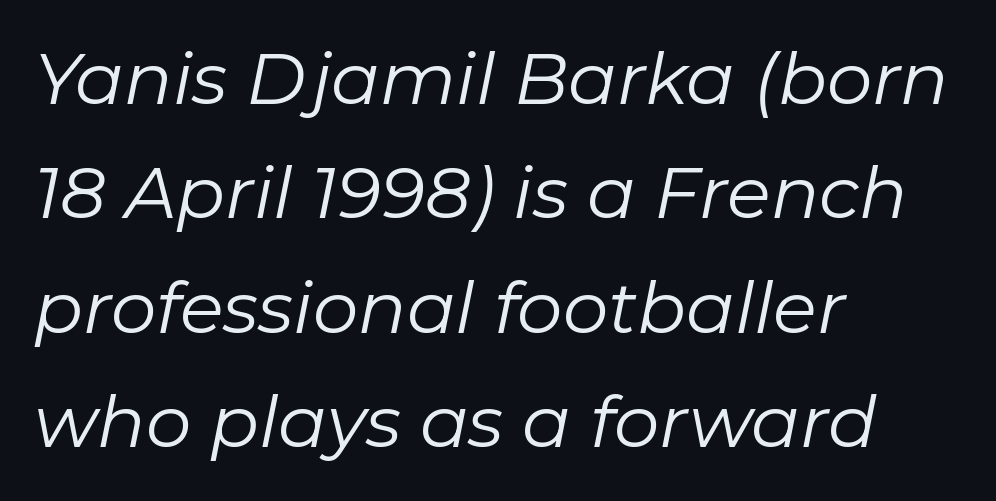
Q: Is the text bold? A: No.
Q: Is the text italic (slanted)? A: Yes, it leans right by about 11 degrees.
Q: Is the text underlined? A: No.
Q: How is the paragraph aligned? A: Left-aligned.
Q: Is the spacing between letters normal or unusually wide? A: Normal.
Q: Is the spacing between lines tight, normal or loose? A: Normal.
Q: Width (condensed, normal, or wide)? A: Normal.
Q: Stroke contrast? A: Low.
Q: x-height? A: Medium.
Q: Monospaced? A: No.
